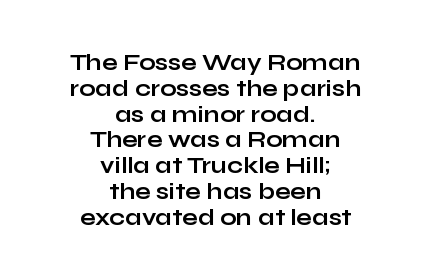
The image shows 23 px bold type, upright; set centered, tight line spacing (1.12x), normal letter spacing, not underlined.
